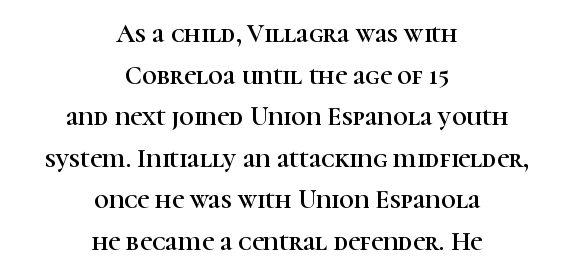
{"italic": "no", "underline": "no", "align": "center", "line_spacing": "normal", "line_spacing_ratio": 1.6, "letter_spacing": "normal", "letter_spacing_em": 0.0, "glyph_px": 26}
